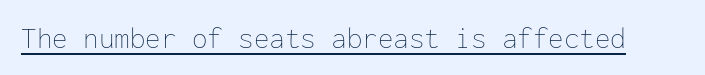
What decoration does the sample have? An underline. Weight: regular or lighter. Notice how the stems are strictly vertical — no italics here. Spacing verdict: monospaced, one width for all characters. You could call the tracking neutral — neither tight nor loose.
